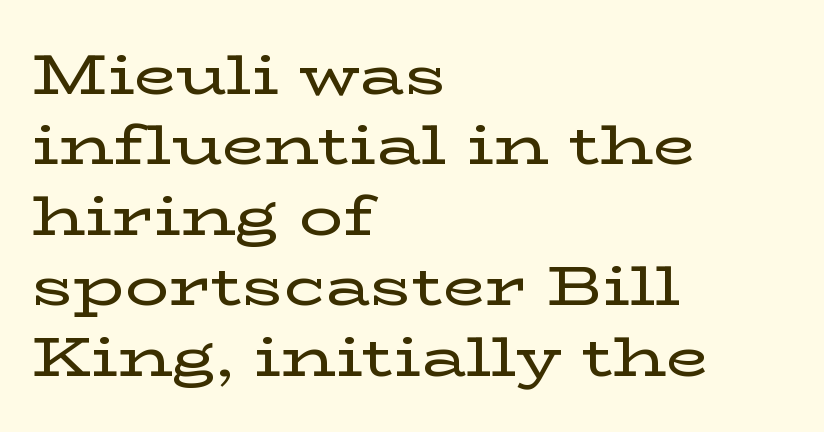
Q: Is the text italic (slanted)? A: No, it is upright.
Q: Is the typeface a serif or a sans-serif typeface? A: Serif.
Q: Is the text underlined? A: No.
Q: How is the paragraph aligned? A: Left-aligned.
Q: Is the spacing between letters normal or unusually wide? A: Normal.
Q: Is the spacing between lines tight, normal or loose? A: Normal.
Q: Width (condensed, normal, or wide)? A: Wide.
Q: Stroke contrast? A: Low.
Q: x-height? A: Medium.
Q: Monospaced? A: No.
